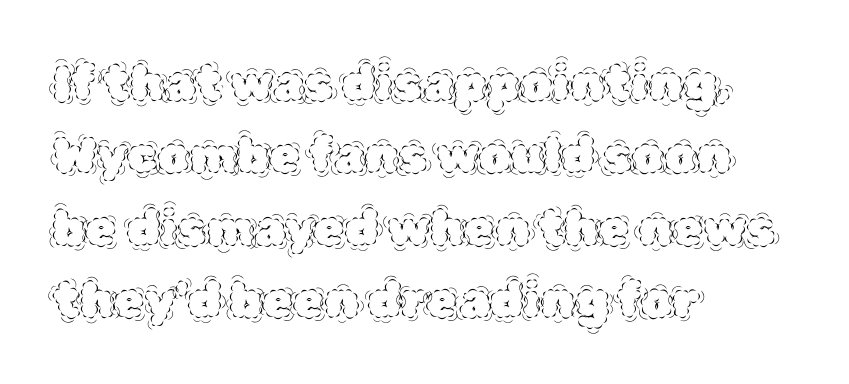
Q: Is the text bold? A: No.
Q: Is the text italic (slanted)? A: No, it is upright.
Q: Is the text underlined? A: No.
Q: How is the paragraph aligned? A: Left-aligned.
Q: Is the spacing between letters normal or unusually wide? A: Normal.
Q: Is the spacing between lines tight, normal or loose? A: Normal.
Q: Width (condensed, normal, or wide)? A: Normal.
Q: x-height? A: Large.
Q: Monospaced? A: No.
